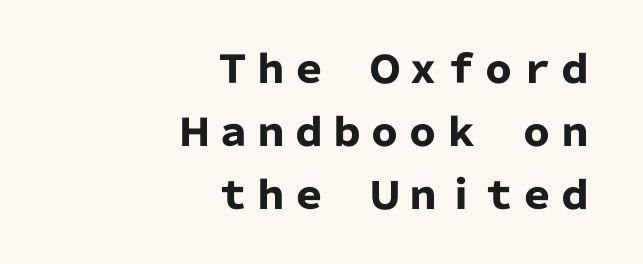
Here the designer chose a conventional face with non-uniform glyph widths. Check the space under the baseline: it is left empty. Short note: letters normally spaced. You'd pick this weight for a headline — it's a proper bold. What's the leading like? Ordinary, nothing unusual. The paragraph shown leans on its right margin.
